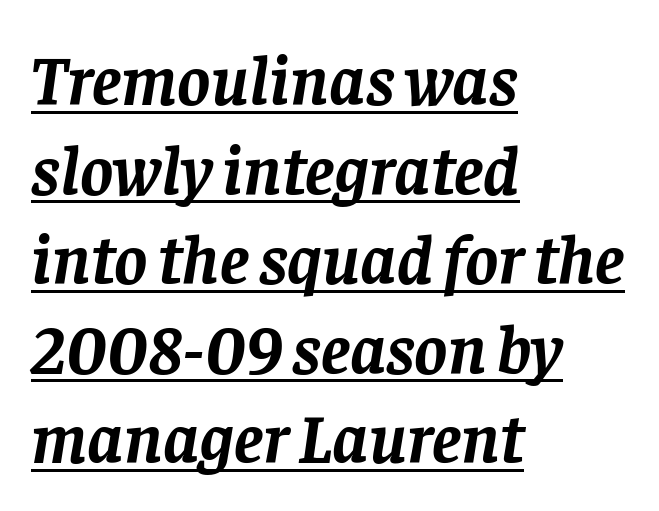
Q: Is the text bold? A: Yes.
Q: Is the text italic (slanted)? A: Yes, it leans right by about 8 degrees.
Q: Is the typeface a serif or a sans-serif typeface? A: Serif.
Q: Is the text underlined? A: Yes.
Q: How is the paragraph aligned? A: Left-aligned.
Q: Is the spacing between letters normal or unusually wide? A: Normal.
Q: Is the spacing between lines tight, normal or loose? A: Normal.
Q: Width (condensed, normal, or wide)? A: Normal.
Q: Stroke contrast? A: Low.
Q: x-height? A: Large.
Q: Monospaced? A: No.
